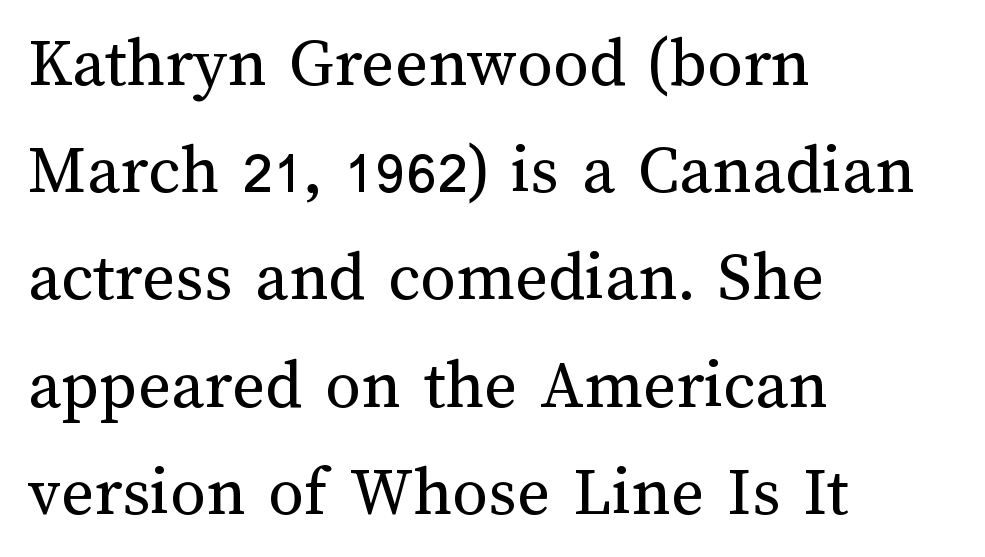
Q: Is the text bold? A: No.
Q: Is the text italic (slanted)? A: No, it is upright.
Q: Is the text underlined? A: No.
Q: How is the paragraph aligned? A: Left-aligned.
Q: Is the spacing between letters normal or unusually wide? A: Normal.
Q: Is the spacing between lines tight, normal or loose? A: Normal.
Q: Width (condensed, normal, or wide)? A: Normal.
Q: Stroke contrast? A: Medium.
Q: x-height? A: Medium.
Q: Monospaced? A: No.
